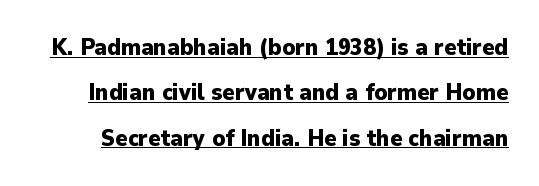
{"italic": "no", "bold": "yes", "underline": "yes", "line_spacing": "loose", "line_spacing_ratio": 1.97, "letter_spacing": "normal", "letter_spacing_em": 0.0, "glyph_px": 23}
